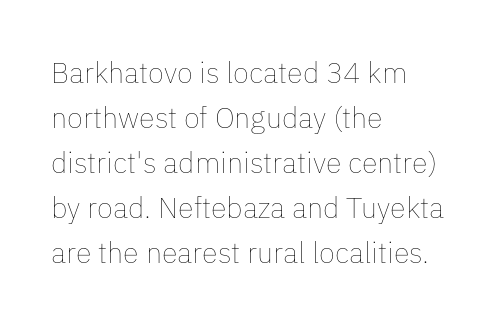
Upright lettering throughout. Weight: in the light-to-regular range. The strip under each line holds only bare page. Every row of glyphs begins at an identical x-position on the left. The passage shown is typed in a proportional face where columns would drift.
